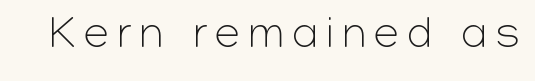
{"serif": "no", "italic": "no", "bold": "no", "weight": "light", "width": "normal", "stroke_contrast": "low", "x_height": "medium", "monospaced": "no", "underline": "no", "glyph_px": 45}
